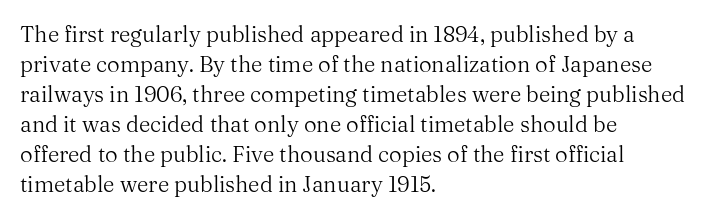
{"italic": "no", "bold": "no", "underline": "no", "align": "left", "line_spacing": "normal", "line_spacing_ratio": 1.36, "letter_spacing": "normal", "letter_spacing_em": 0.0, "glyph_px": 22}
